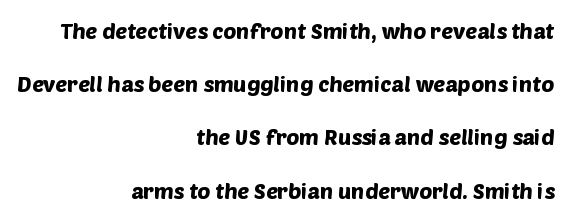
{"underline": "no", "align": "right", "line_spacing": "loose", "line_spacing_ratio": 2.42, "letter_spacing": "normal", "letter_spacing_em": 0.0, "glyph_px": 22}
